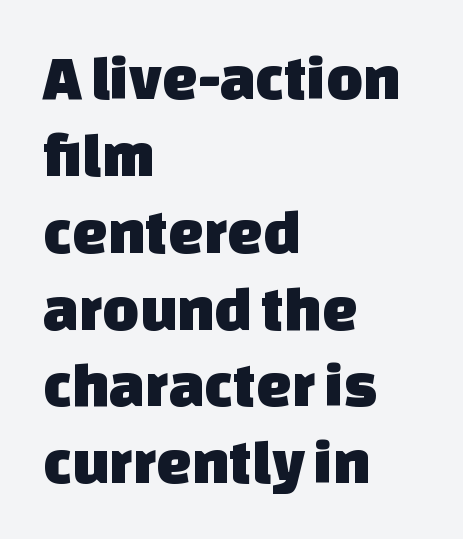
Q: Is the typeface a serif or a sans-serif typeface? A: Sans-serif.
Q: Is the text underlined? A: No.
Q: How is the paragraph aligned? A: Left-aligned.
Q: Is the spacing between letters normal or unusually wide? A: Normal.
Q: Width (condensed, normal, or wide)? A: Normal.
Q: Stroke contrast? A: Low.
Q: x-height? A: Large.
Q: Monospaced? A: No.
